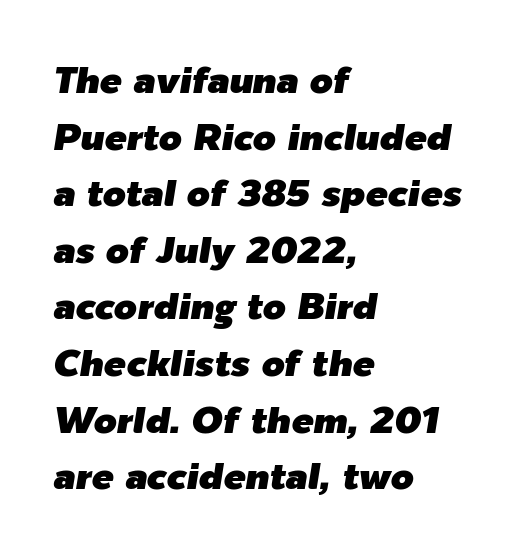
Think of a printed novel: that variable character pitch is what you see here. Leftover space on each line is placed entirely after the last word. The rendering uses a moderate line-height, typical for paragraphs. Is the letter spacing exaggerated? No — it looks like the ordinary default. In terms of posture, this sample is oblique. Check under the words: just untouched page.
